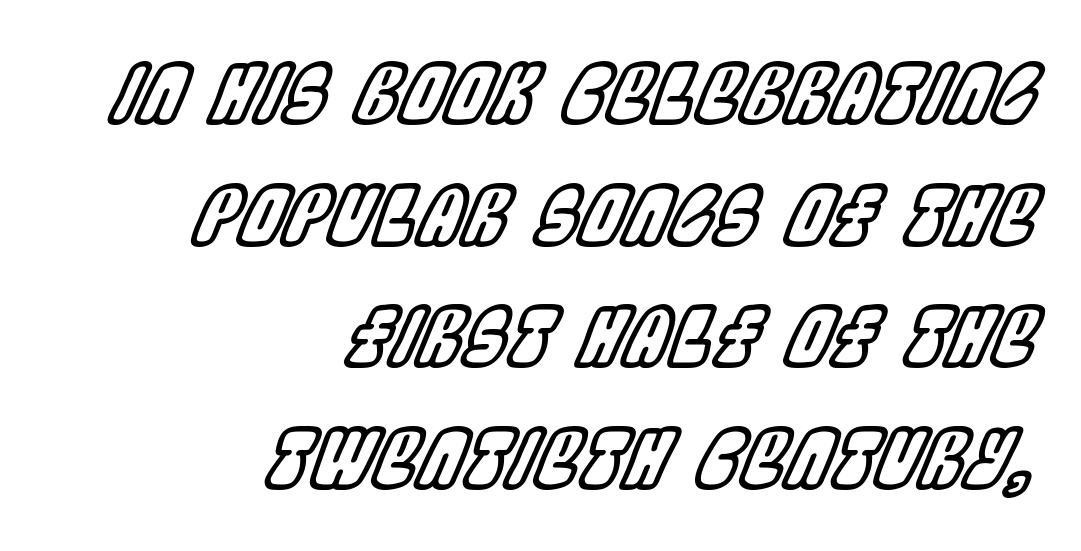
The specimen omits any rule beneath the text block's lines. Between one letter and the next there's only the usual sliver of space. Summary of vertical rhythm: regular, with standard interline spacing. The rendering uses natural spacing where letterforms have individual widths.
